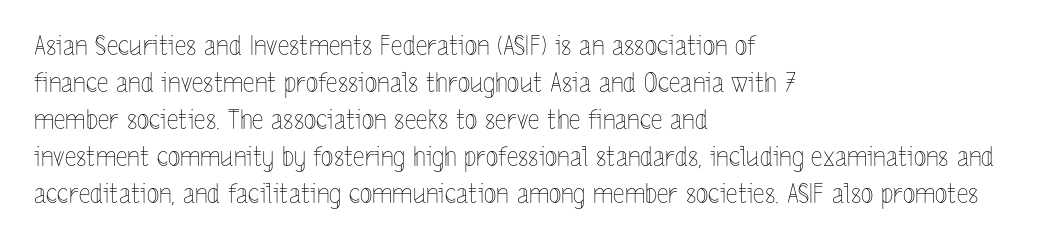
The image shows 26 px text type, upright; set left-aligned, normal line spacing (1.42x), normal letter spacing, not underlined.
